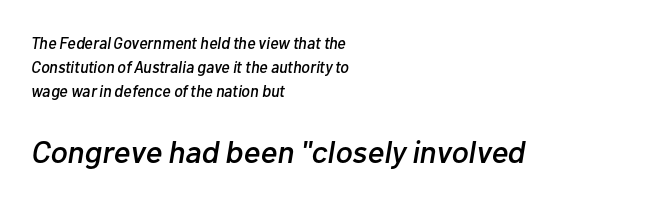
Q: Is the text italic (slanted)? A: Yes, it leans right by about 10 degrees.
Q: Is the text underlined? A: No.
Q: How is the paragraph aligned? A: Left-aligned.
Q: Is the spacing between letters normal or unusually wide? A: Normal.
Q: Is the spacing between lines tight, normal or loose? A: Normal.
Q: Which block of text is set in a larger size, the first (top) or the second (bottom)? A: The second (bottom) one.
Q: Width (condensed, normal, or wide)? A: Normal.
Q: Stroke contrast? A: Low.
Q: x-height? A: Medium.
Q: Monospaced? A: No.
